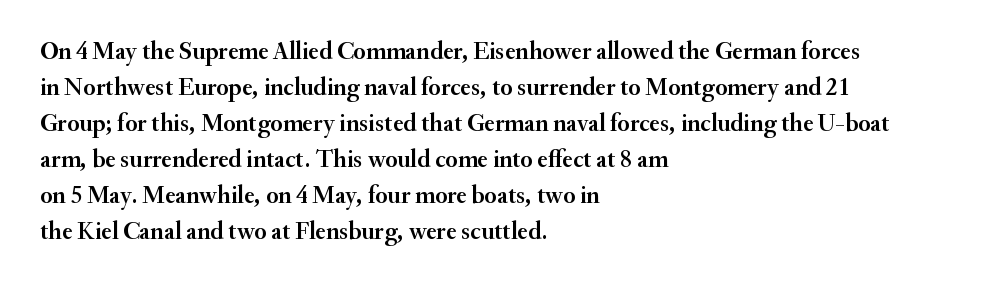
{"italic": "no", "underline": "no", "align": "left", "line_spacing": "normal", "line_spacing_ratio": 1.44, "letter_spacing": "normal", "letter_spacing_em": 0.0, "glyph_px": 25}
